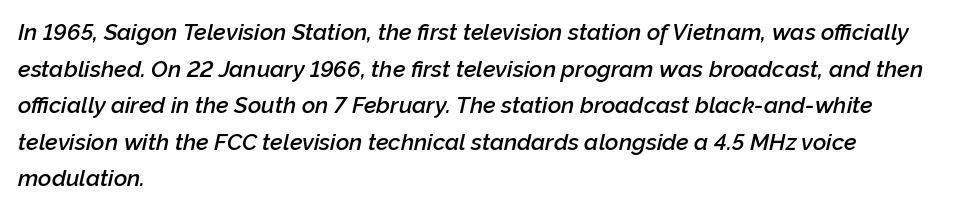
Q: Is the text bold? A: Semi-bold.
Q: Is the text italic (slanted)? A: Yes, it leans right by about 12 degrees.
Q: Is the text underlined? A: No.
Q: How is the paragraph aligned? A: Left-aligned.
Q: Is the spacing between letters normal or unusually wide? A: Normal.
Q: Is the spacing between lines tight, normal or loose? A: Normal.
